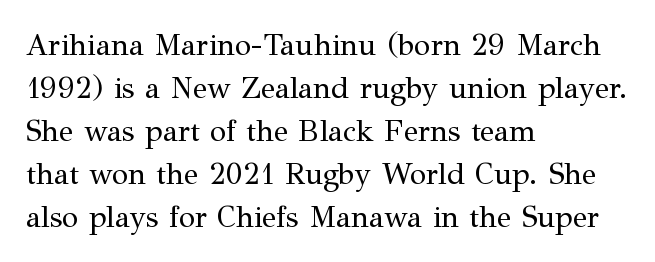
The image shows 30 px regular-weight serif type, upright; set left-aligned, normal line spacing (1.43x), normal letter spacing, not underlined; medium stroke contrast and a medium x-height.
